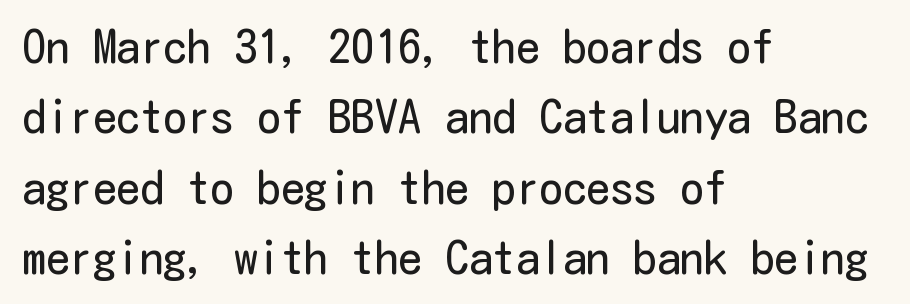
Q: Is the text bold? A: No.
Q: Is the text italic (slanted)? A: No, it is upright.
Q: Is the typeface a serif or a sans-serif typeface? A: Sans-serif.
Q: Is the text underlined? A: No.
Q: How is the paragraph aligned? A: Left-aligned.
Q: Is the spacing between letters normal or unusually wide? A: Normal.
Q: Is the spacing between lines tight, normal or loose? A: Normal.
Q: Width (condensed, normal, or wide)? A: Condensed.
Q: Stroke contrast? A: Low.
Q: x-height? A: Medium.
